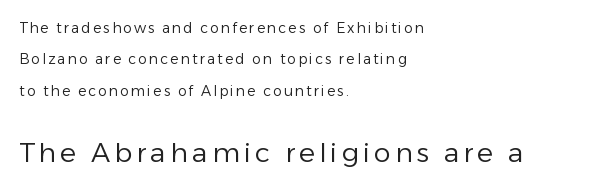
Q: Is the text bold? A: No.
Q: Is the text italic (slanted)? A: No, it is upright.
Q: Is the text underlined? A: No.
Q: How is the paragraph aligned? A: Left-aligned.
Q: Is the spacing between lines tight, normal or loose? A: Loose.
Q: Which block of text is set in a larger size, the first (top) or the second (bottom)? A: The second (bottom) one.
